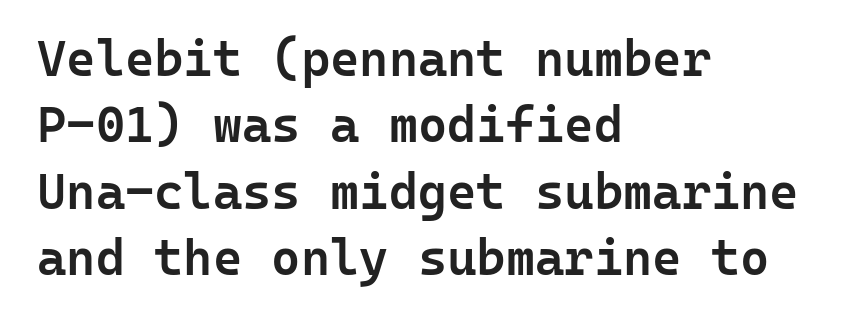
The foot of each line stays bare and open. Tall strokes in this sample are plumb rather than angled. The paragraph has a hard left edge and a soft right edge. The sample has been set in demibold, a notch under bold. Nothing sits at the stroke ends, so this counts as sans-serif.
